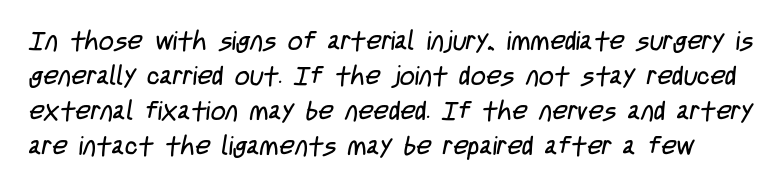
The image shows 26 px text type; set normal line spacing (1.35x), normal letter spacing, not underlined.
